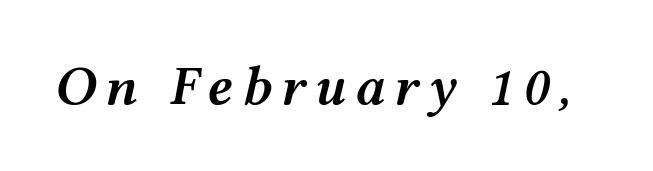
The gap between lines stays unmarked. The typesetting leans somewhat heavy: a semibold. Looks like regular typesetting: each glyph gets only the width it needs. The specimen reads as italic at a glance.
